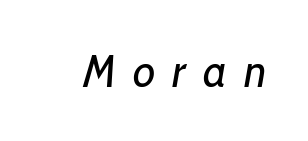
Q: Is the text bold? A: No.
Q: Is the text italic (slanted)? A: Yes, it leans right by about 10 degrees.
Q: Is the text underlined? A: No.
Q: Is the spacing between letters normal or unusually wide? A: Unusually wide.
Q: Width (condensed, normal, or wide)? A: Condensed.
Q: Stroke contrast? A: Low.
Q: x-height? A: Medium.
Q: Monospaced? A: No.
